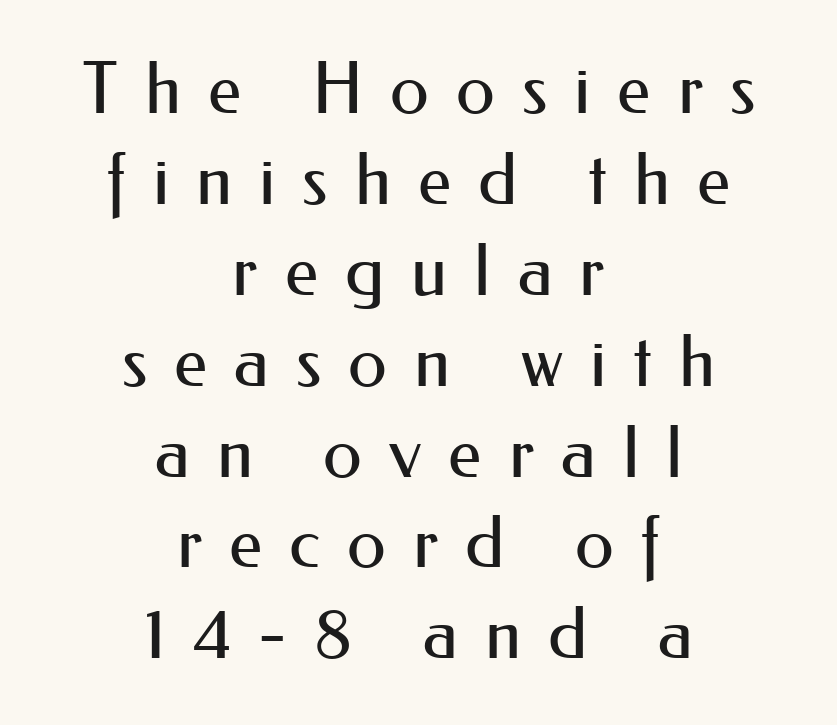
The image shows 71 px regular-weight sans-serif type, upright; set centered, normal line spacing (1.28x), unusually wide letter spacing (+0.38 em), not underlined; medium stroke contrast and a small x-height.
